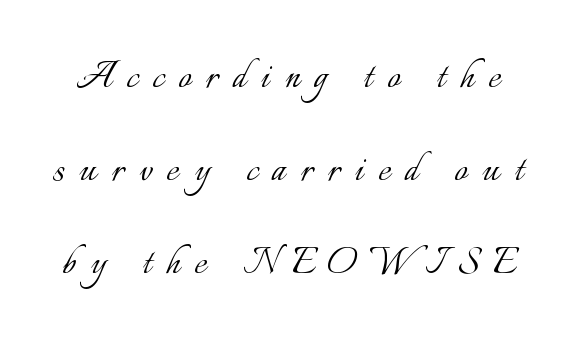
The image shows 46 px light type; set loose line spacing (2.02x), unusually wide letter spacing (+0.32 em), not underlined; low stroke contrast and a small x-height.
